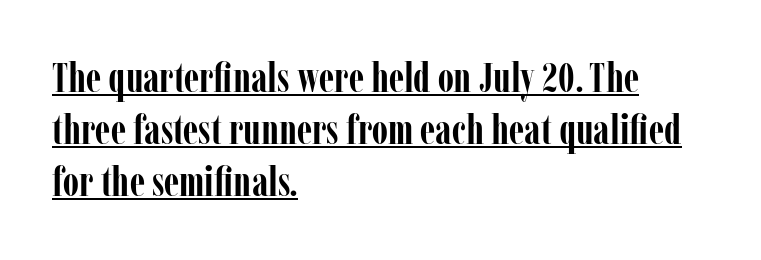
The image shows 42 px semibold, condensed serif type, upright; set left-aligned, line spacing 1.24x, normal letter spacing, underlined; low stroke contrast and a medium x-height.
